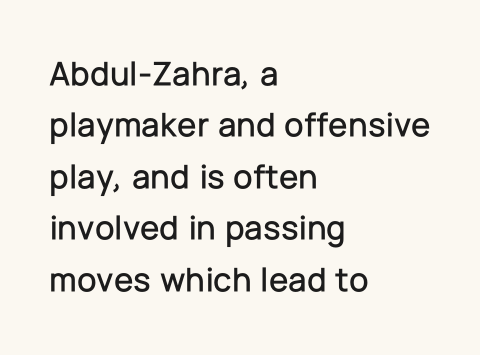
{"serif": "no", "italic": "no", "width": "normal", "stroke_contrast": "low", "x_height": "medium", "monospaced": "no", "underline": "no", "align": "left", "line_spacing": "normal", "line_spacing_ratio": 1.47, "letter_spacing": "normal", "letter_spacing_em": 0.0, "glyph_px": 35}
